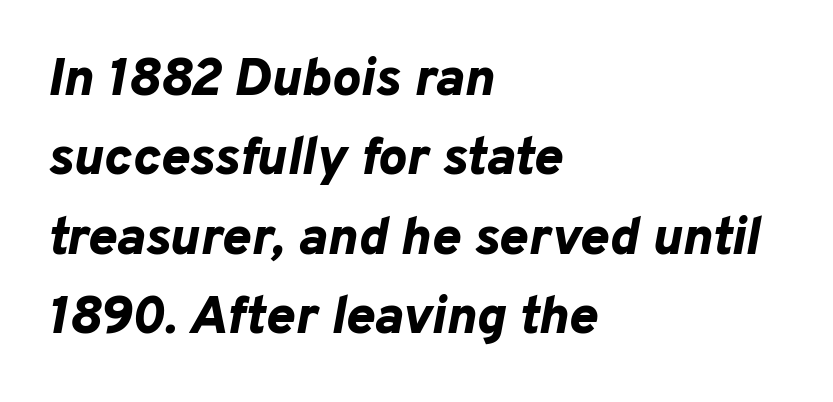
Q: Is the text bold? A: Yes.
Q: Is the text italic (slanted)? A: Yes, it leans right by about 10 degrees.
Q: Is the text underlined? A: No.
Q: How is the paragraph aligned? A: Left-aligned.
Q: Is the spacing between letters normal or unusually wide? A: Normal.
Q: Is the spacing between lines tight, normal or loose? A: Normal.
Q: Width (condensed, normal, or wide)? A: Normal.
Q: Stroke contrast? A: Low.
Q: x-height? A: Medium.
Q: Monospaced? A: No.
